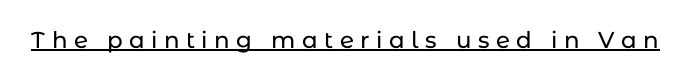
Q: Is the text italic (slanted)? A: No, it is upright.
Q: Is the text underlined? A: Yes.
Q: Is the spacing between letters normal or unusually wide? A: Unusually wide.
